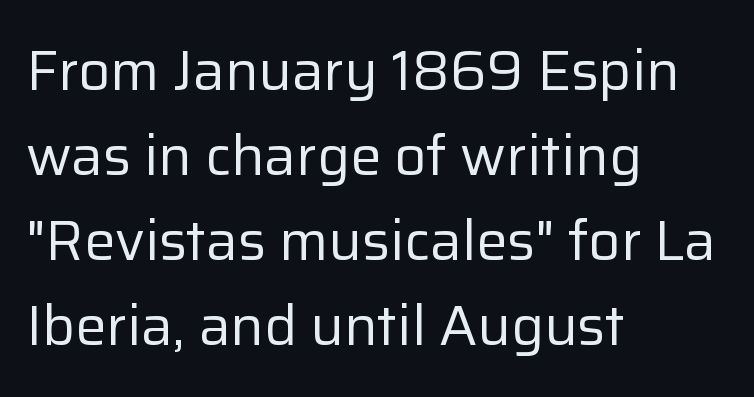
The image shows 56 px regular-weight sans-serif type, upright; set left-aligned, normal line spacing (1.52x), normal letter spacing, not underlined; low stroke contrast and a medium x-height.
